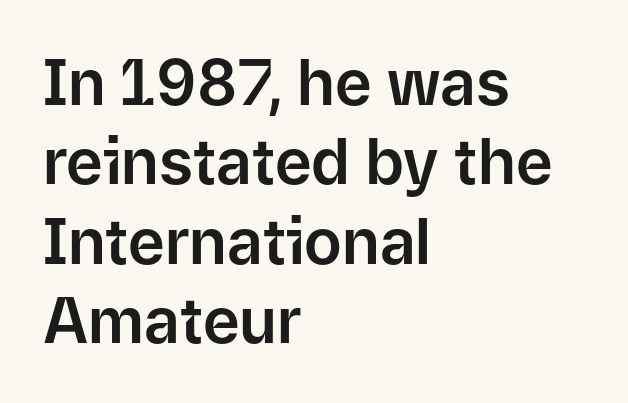
{"serif": "no", "italic": "no", "width": "normal", "stroke_contrast": "low", "x_height": "medium", "monospaced": "no", "underline": "no", "align": "left", "line_spacing": "normal", "line_spacing_ratio": 1.26, "letter_spacing": "normal", "letter_spacing_em": 0.0, "glyph_px": 63}
